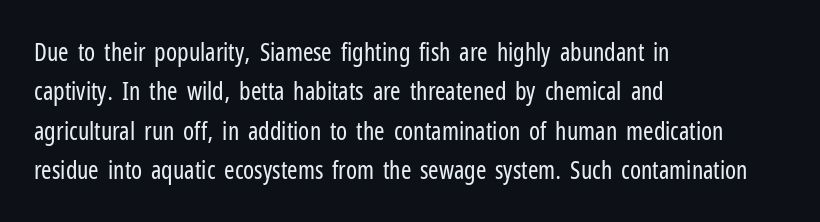
The image shows 25 px text type, upright; set left-aligned, normal line spacing (1.58x), normal letter spacing, not underlined.
